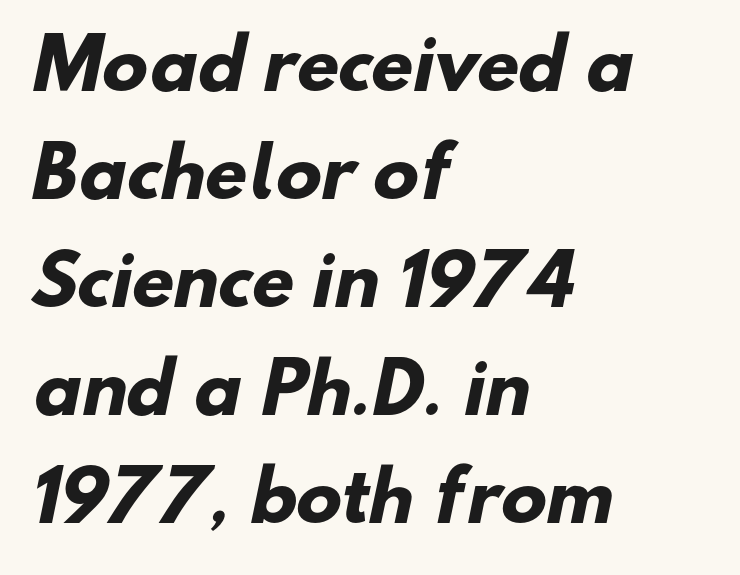
Students, note that the glyphs here touch the page at normal intervals. The letters carry no serifs — their stems end cleanly without finishing strokes. The passage is arranged the way most books set body copy — flush left. A typesetter would call this proportional, since set widths differ per character. Strokes here are thick enough to call this a true bold.
